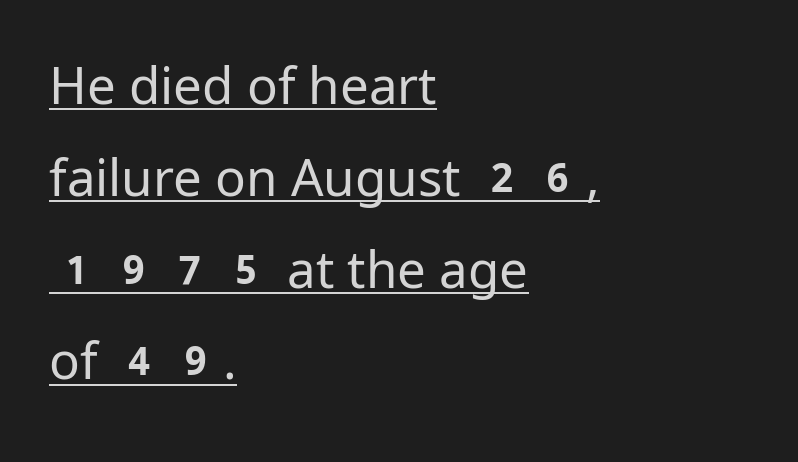
{"serif": "no", "italic": "no", "bold": "no", "weight": "regular", "width": "normal", "stroke_contrast": "low", "x_height": "medium", "monospaced": "no", "underline": "yes", "align": "left", "line_spacing_ratio": 1.8, "letter_spacing": "normal", "letter_spacing_em": 0.0, "glyph_px": 51}
